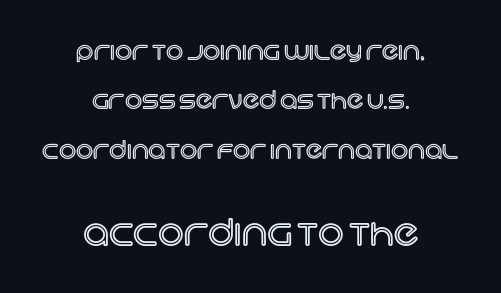
The image shows 36 px text type, upright; set centered, loose line spacing (2.06x), normal letter spacing, not underlined; the second (bottom) block is 1.5x larger; a large x-height.
